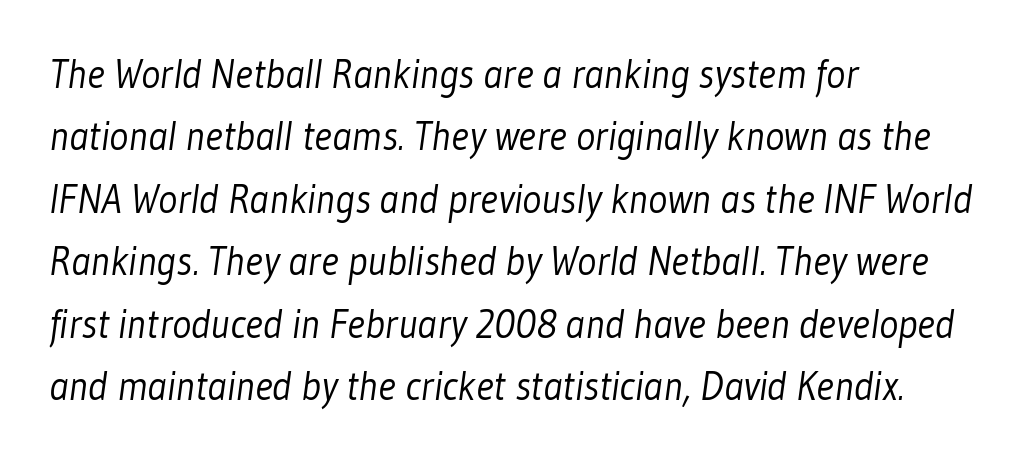
Character widths vary here, with narrow letters taking less room than wide ones. Words appear dense and cohesive because spacing is normal. The line-height multiplier appears to be the usual default. The space directly below the letters is spotless.
